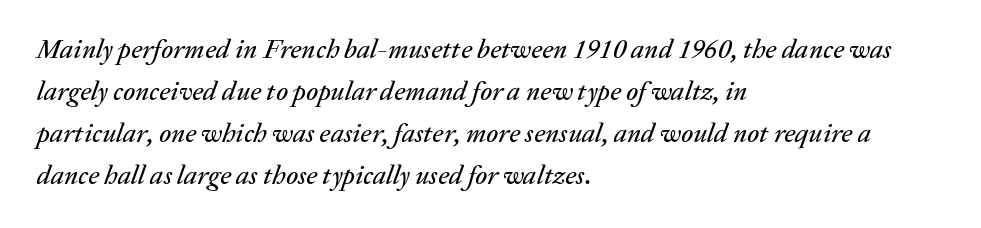
Clear beneath every line of the passage. Honestly, the row spacing looks completely unremarkable. Leftover space on each line is placed entirely after the last word. Is the letter spacing exaggerated? No — it looks like the ordinary default. Italic? Definitely — the glyphs are oblique.
